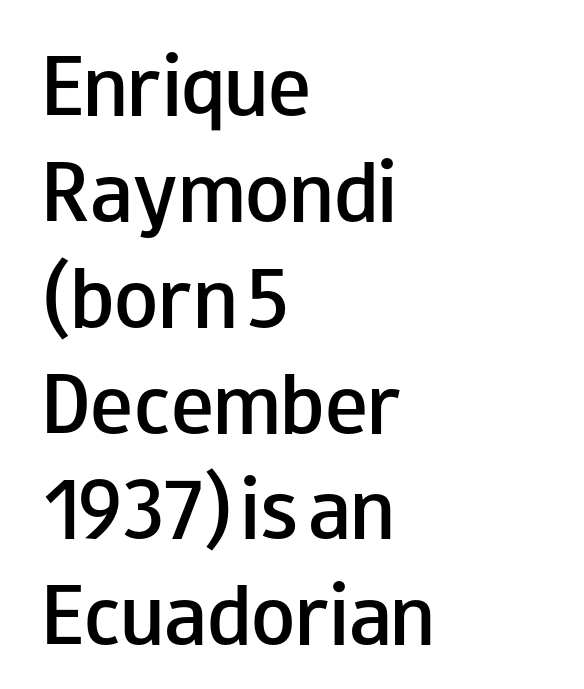
The image shows 72 px semibold, wide sans-serif type, upright; set left-aligned, normal line spacing (1.47x), normal letter spacing, not underlined; low stroke contrast and a small x-height.
